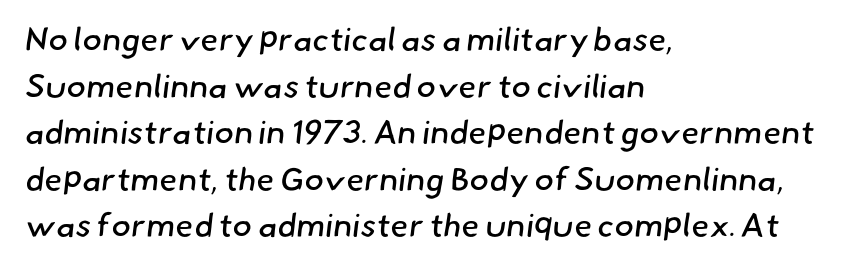
Q: Is the text bold? A: No.
Q: Is the typeface a serif or a sans-serif typeface? A: Sans-serif.
Q: Is the text underlined? A: No.
Q: How is the paragraph aligned? A: Left-aligned.
Q: Is the spacing between letters normal or unusually wide? A: Normal.
Q: Is the spacing between lines tight, normal or loose? A: Normal.
Q: Width (condensed, normal, or wide)? A: Normal.
Q: Stroke contrast? A: Low.
Q: x-height? A: Small.
Q: Monospaced? A: No.
